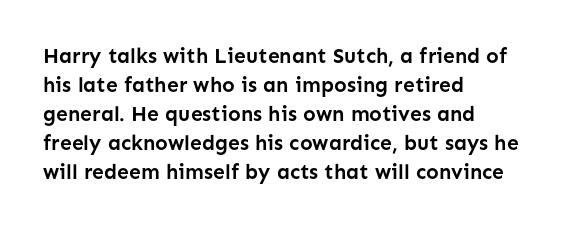
The image shows 21 px bold type, upright; set left-aligned, normal line spacing (1.38x), normal letter spacing, not underlined.
